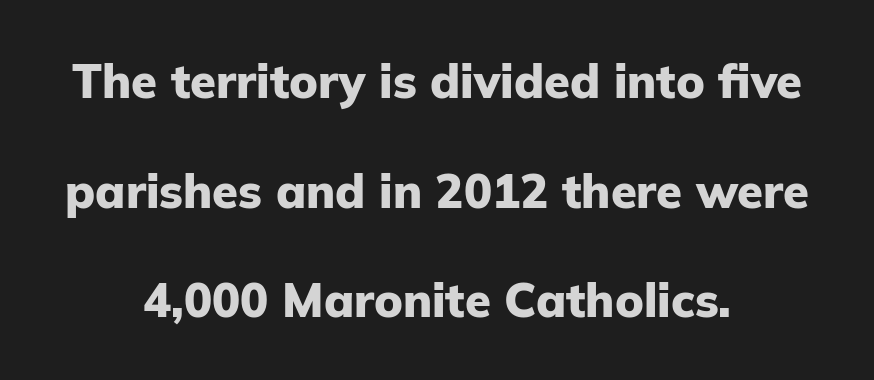
Q: Is the text bold? A: Yes.
Q: Is the text italic (slanted)? A: No, it is upright.
Q: Is the typeface a serif or a sans-serif typeface? A: Sans-serif.
Q: Is the text underlined? A: No.
Q: How is the paragraph aligned? A: Centered.
Q: Is the spacing between letters normal or unusually wide? A: Normal.
Q: Is the spacing between lines tight, normal or loose? A: Loose.
Q: Width (condensed, normal, or wide)? A: Normal.
Q: Stroke contrast? A: Low.
Q: x-height? A: Medium.
Q: Monospaced? A: No.
